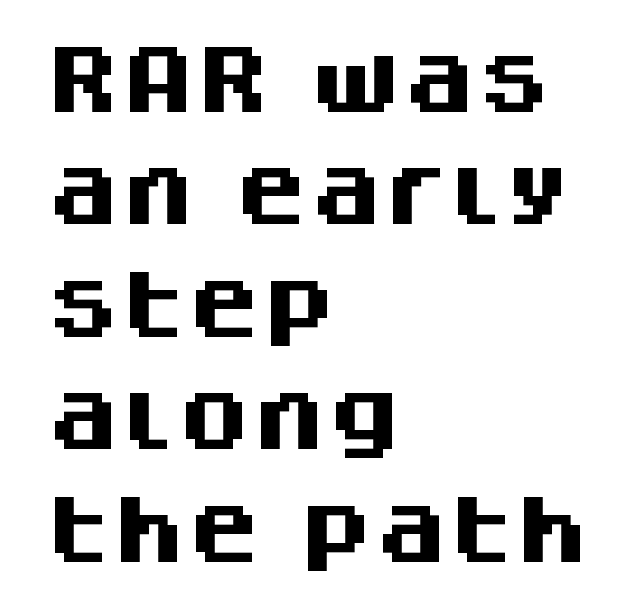
The rendering uses a bold face; every stroke is thick and dark. To sum up the face: it is a sans, with no serifs. Quick note: underline off. The block of text has a typical density, with ordinary space between rows.
